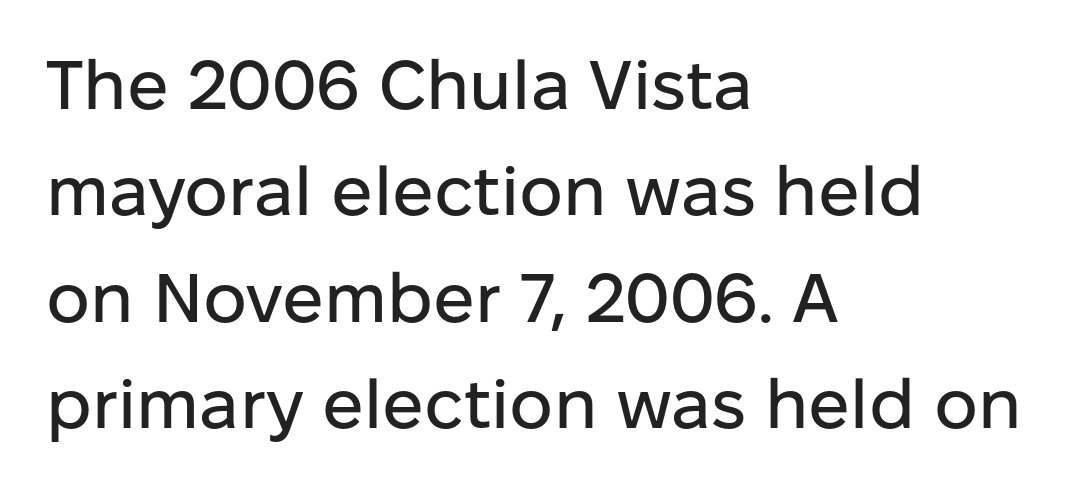
Q: Is the text italic (slanted)? A: No, it is upright.
Q: Is the typeface a serif or a sans-serif typeface? A: Sans-serif.
Q: Is the text underlined? A: No.
Q: How is the paragraph aligned? A: Left-aligned.
Q: Is the spacing between letters normal or unusually wide? A: Normal.
Q: Is the spacing between lines tight, normal or loose? A: Normal.
Q: Width (condensed, normal, or wide)? A: Normal.
Q: Stroke contrast? A: Low.
Q: x-height? A: Medium.
Q: Monospaced? A: No.
